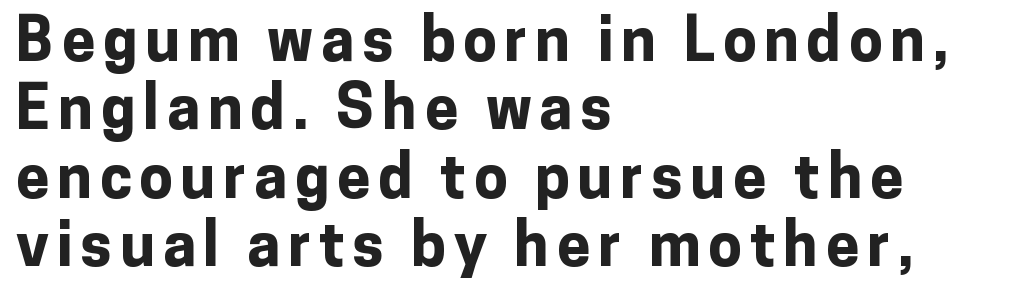
The image shows 60 px bold sans-serif type, upright; set left-aligned, tight line spacing (1.14x), not underlined; low stroke contrast and a medium x-height.
